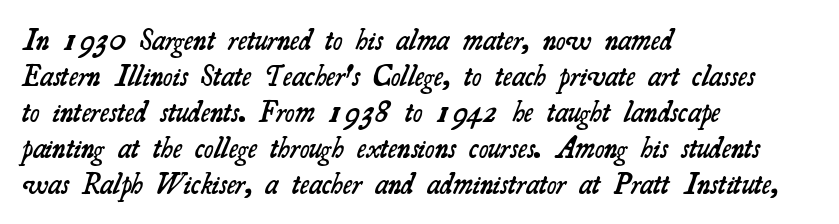
The image shows 29 px semibold serif type; set left-aligned, line spacing 1.24x, normal letter spacing, not underlined; medium stroke contrast and a small x-height.
